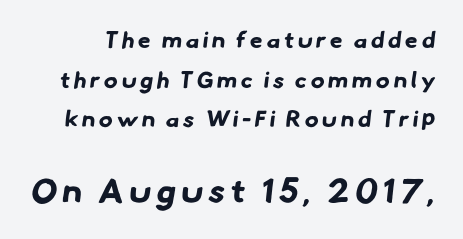
Bigger letters appear in the bottom chunk; the top chunk is reduced. You could not count columns in this text — the font is proportionally spaced. The glyphs are unaccompanied by any horizontal stroke below them. The glyphs have the mass of a bold cut. The letters carry no serifs — their stems end cleanly without finishing strokes.
